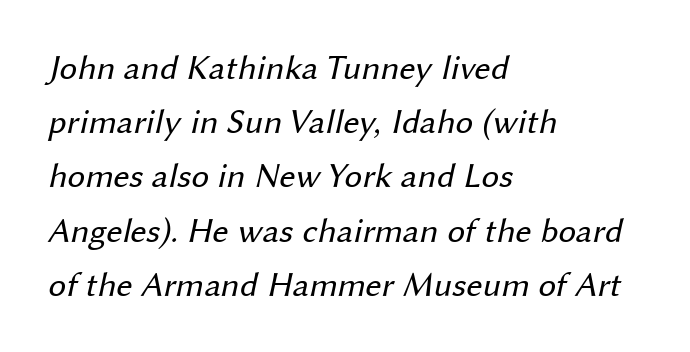
{"serif": "no", "bold": "no", "weight": "regular", "width": "normal", "stroke_contrast": "medium", "x_height": "medium", "monospaced": "no", "underline": "no", "align": "left", "line_spacing": "normal", "line_spacing_ratio": 1.55, "letter_spacing": "normal", "letter_spacing_em": 0.0, "glyph_px": 35}
